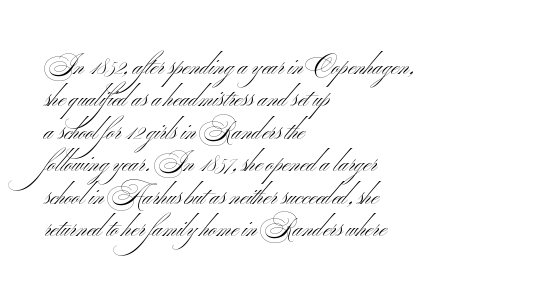
The image shows 25 px text type; set left-aligned, normal line spacing (1.3x), normal letter spacing, not underlined.
